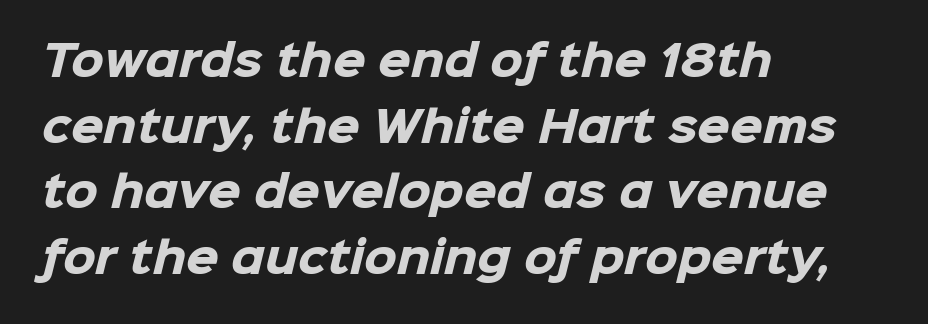
{"serif": "no", "bold": "yes", "weight": "heavy", "width": "normal", "stroke_contrast": "low", "x_height": "medium", "monospaced": "no", "underline": "no", "align": "left", "line_spacing": "normal", "line_spacing_ratio": 1.56, "letter_spacing": "normal", "letter_spacing_em": 0.0, "glyph_px": 42}
